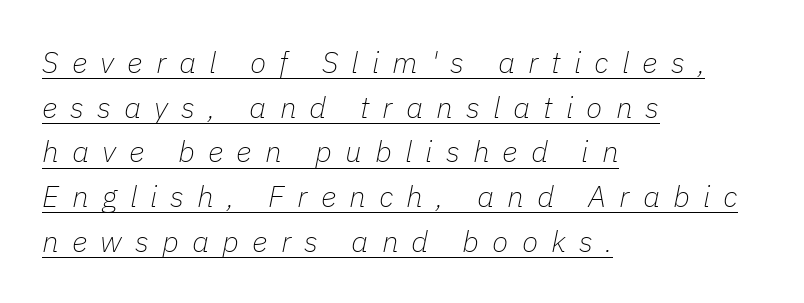
Q: Is the text bold? A: No.
Q: Is the text italic (slanted)? A: Yes, it leans right by about 11 degrees.
Q: Is the text underlined? A: Yes.
Q: How is the paragraph aligned? A: Left-aligned.
Q: Is the spacing between letters normal or unusually wide? A: Unusually wide.
Q: Is the spacing between lines tight, normal or loose? A: Normal.
Q: Width (condensed, normal, or wide)? A: Normal.
Q: Stroke contrast? A: Low.
Q: x-height? A: Medium.
Q: Monospaced? A: No.
